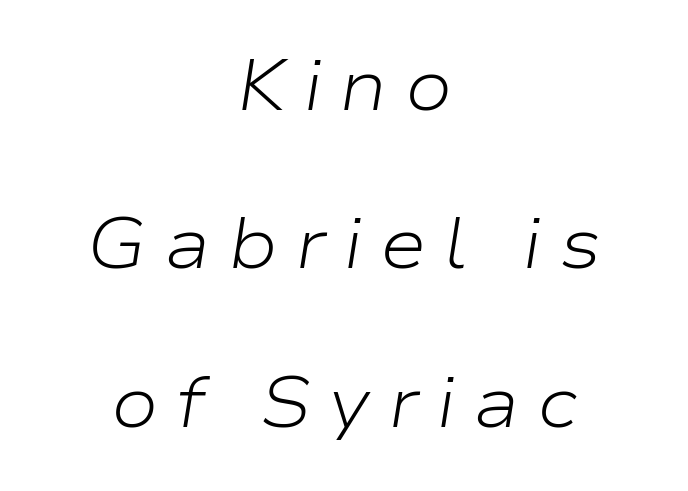
Interline gaps are noticeably wide in this sample. The axis of the letterforms is tilted away from vertical. In terms of letterspacing, this is a distinctly airy, spread setting. Is this a fixed-width face? No — the glyphs have proportional, varying widths. The font is comparable to plain body text, perhaps lighter.
